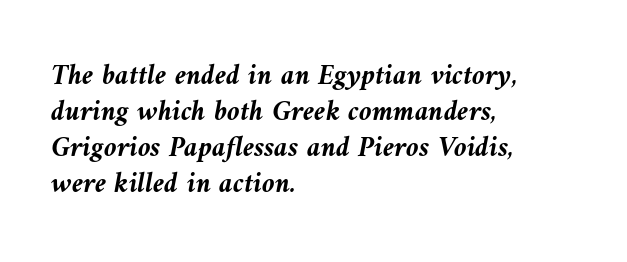
Q: Is the text bold? A: Yes.
Q: Is the text italic (slanted)? A: Yes, it leans left by about 10 degrees.
Q: Is the text underlined? A: No.
Q: How is the paragraph aligned? A: Left-aligned.
Q: Is the spacing between letters normal or unusually wide? A: Normal.
Q: Width (condensed, normal, or wide)? A: Normal.
Q: Stroke contrast? A: Medium.
Q: x-height? A: Medium.
Q: Monospaced? A: No.
